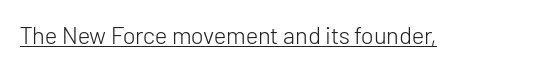
The image shows 24 px text type, upright; set normal letter spacing, underlined.
